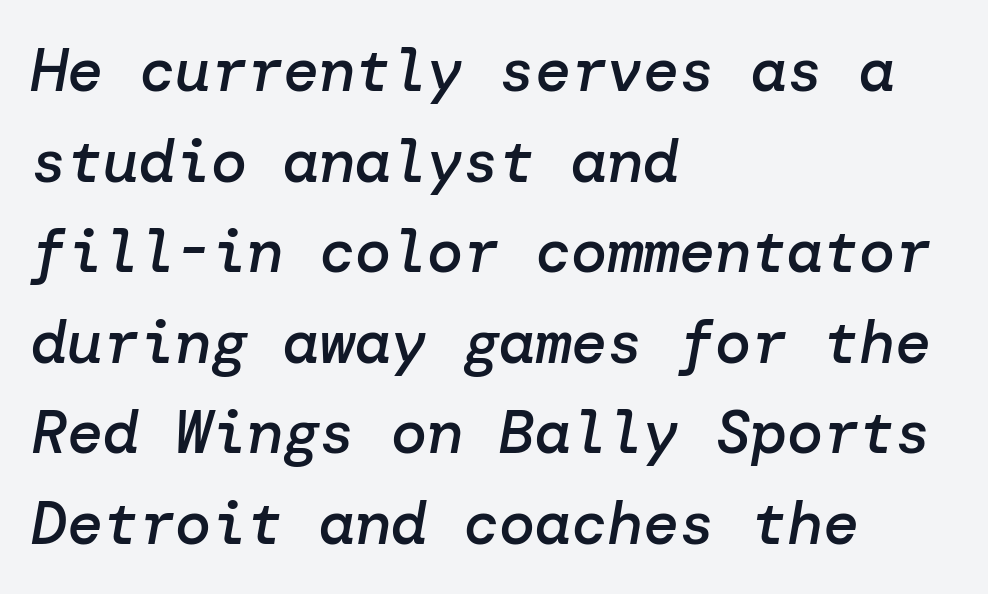
Q: Is the text bold? A: Semi-bold.
Q: Is the text italic (slanted)? A: Yes, it leans right by about 10 degrees.
Q: Is the text underlined? A: No.
Q: How is the paragraph aligned? A: Left-aligned.
Q: Is the spacing between letters normal or unusually wide? A: Normal.
Q: Is the spacing between lines tight, normal or loose? A: Normal.
Q: Width (condensed, normal, or wide)? A: Normal.
Q: Stroke contrast? A: Low.
Q: x-height? A: Medium.
